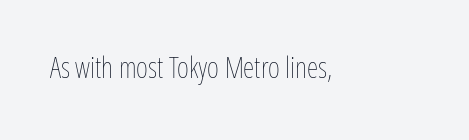
Q: Is the text bold? A: No.
Q: Is the text italic (slanted)? A: No, it is upright.
Q: Is the text underlined? A: No.
Q: Is the spacing between letters normal or unusually wide? A: Normal.
Q: Width (condensed, normal, or wide)? A: Condensed.
Q: Stroke contrast? A: Low.
Q: x-height? A: Medium.
Q: Monospaced? A: No.
